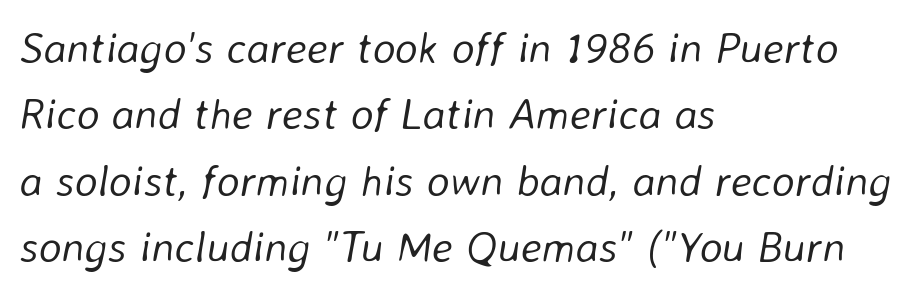
The image shows 44 px light type, italic (leaning right); set left-aligned, normal line spacing (1.51x), normal letter spacing, not underlined; low stroke contrast and a medium x-height.
